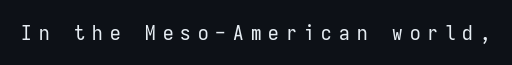
No heavy texture on the line: the type isn't bold. Underlining? Definitely not there. You can tell it's not italic because the verticals are truly vertical. Look at the tracking — it's clearly loosened, letters drifting apart.
